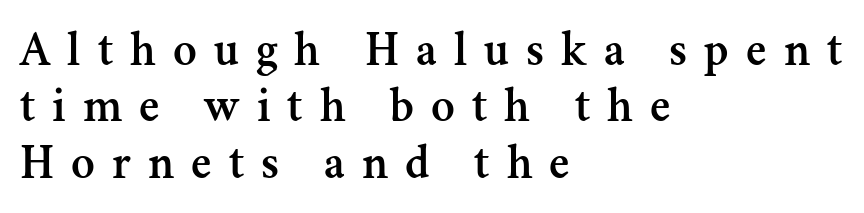
Q: Is the text italic (slanted)? A: No, it is upright.
Q: Is the typeface a serif or a sans-serif typeface? A: Serif.
Q: Is the text underlined? A: No.
Q: How is the paragraph aligned? A: Left-aligned.
Q: Is the spacing between letters normal or unusually wide? A: Unusually wide.
Q: Is the spacing between lines tight, normal or loose? A: Tight.
Q: Width (condensed, normal, or wide)? A: Normal.
Q: Stroke contrast? A: Medium.
Q: x-height? A: Small.
Q: Monospaced? A: No.
